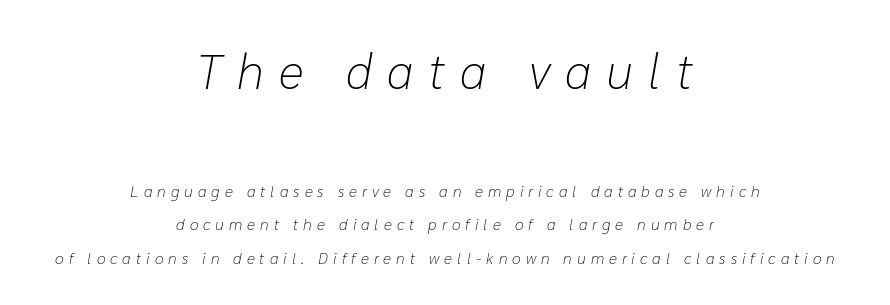
Q: Is the text bold? A: No.
Q: Is the text italic (slanted)? A: Yes, it leans right by about 10 degrees.
Q: Is the text underlined? A: No.
Q: How is the paragraph aligned? A: Centered.
Q: Is the spacing between letters normal or unusually wide? A: Unusually wide.
Q: Is the spacing between lines tight, normal or loose? A: Loose.
Q: Which block of text is set in a larger size, the first (top) or the second (bottom)? A: The first (top) one.
Q: Width (condensed, normal, or wide)? A: Normal.
Q: Stroke contrast? A: Low.
Q: x-height? A: Medium.
Q: Monospaced? A: No.
